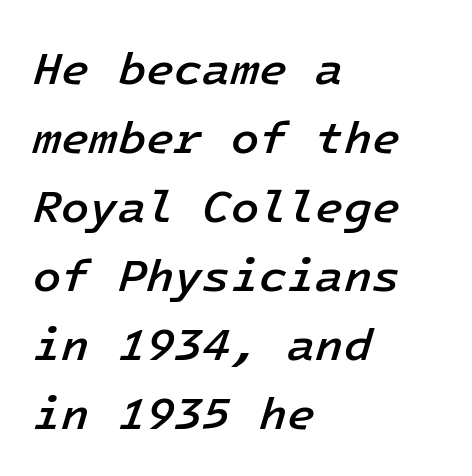
The lines in this sample share a left origin and differ only in where they stop. Does the weight exceed regular? Yes, but only to semibold. This is oblique type, the kind used for emphasis or titles. How are the letters spaced? Ordinarily, with no added tracking. One glance says typical: line gaps are just what's usual. Rule under the text: the space is simply empty.
